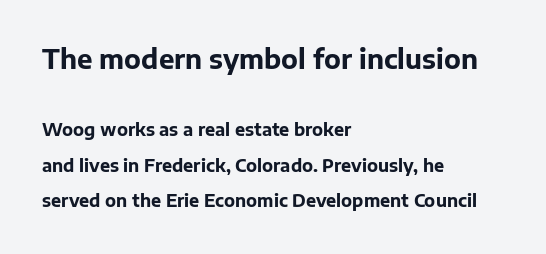
The image shows 26 px bold type, upright; set left-aligned, loose line spacing (2.11x), normal letter spacing, not underlined; the first (top) block is 1.53x larger.
